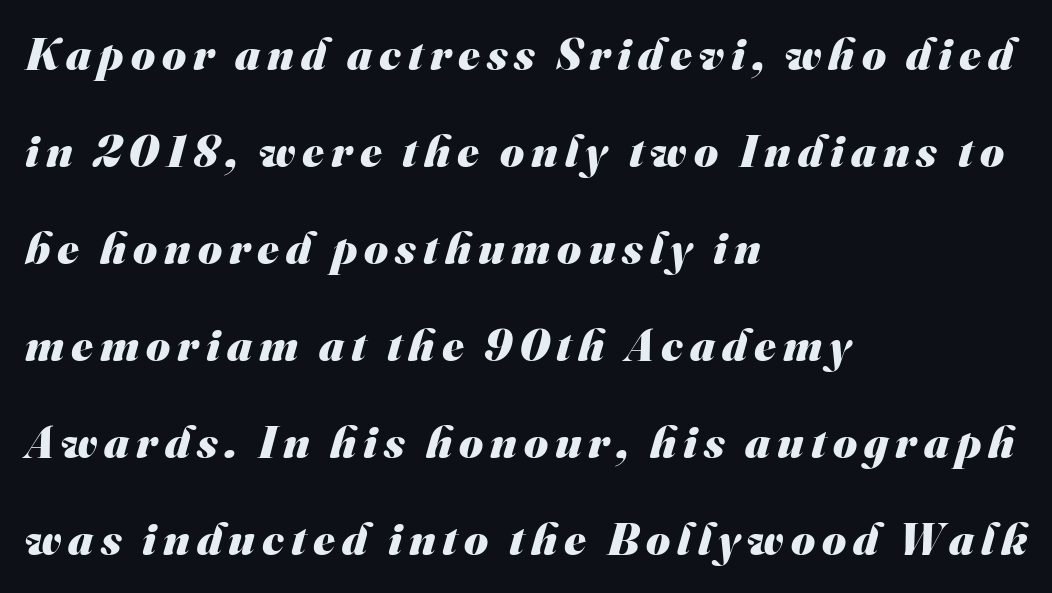
Here the designer chose a conventional face with non-uniform glyph widths. The passage is arranged the way most books set body copy — flush left. The zone under the glyphs is completely vacant. How heavy is the stroke? Heavy — this is a bold. This sample uses a sans-serif face.
